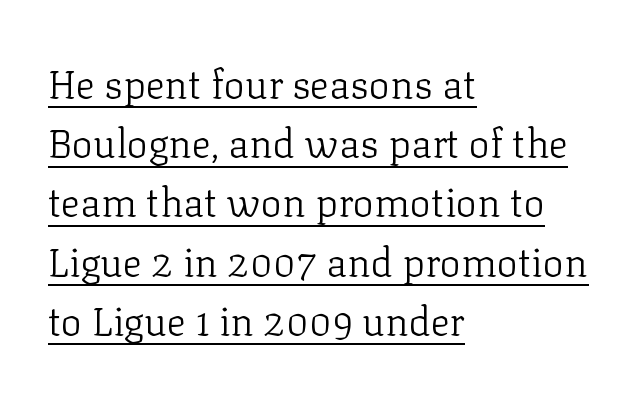
{"serif": "yes", "italic": "no", "bold": "no", "weight": "light", "width": "normal", "stroke_contrast": "low", "x_height": "medium", "monospaced": "no", "underline": "yes", "align": "left", "line_spacing": "normal", "line_spacing_ratio": 1.48, "letter_spacing": "normal", "letter_spacing_em": 0.0, "glyph_px": 40}
